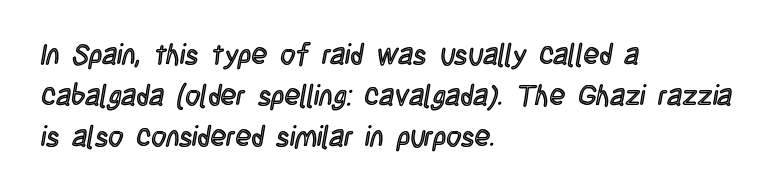
A typesetter would call this proportional, since set widths differ per character. Regarding leading, the lines here are spaced in the standard way. Lines of text with bare space underneath. The rag falls on the right side of this text block. A typesetter would call this zero additional tracking.
